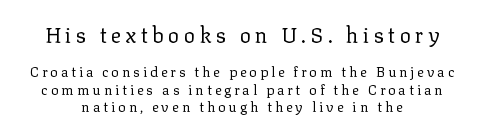
{"italic": "no", "bold": "no", "underline": "no", "align": "center", "line_spacing": "normal", "line_spacing_ratio": 1.25, "letter_spacing": "wide", "letter_spacing_em": 0.21, "larger_block": "first", "size_ratio": 1.5, "glyph_px": 21}
